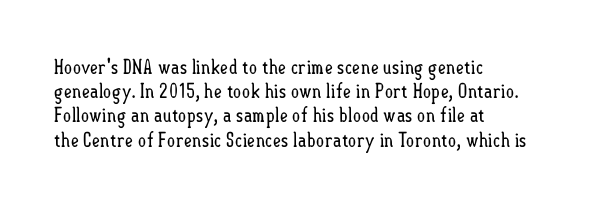
Tall strokes in this sample are plumb rather than angled. Decoration check: the copy has no underline. Words appear dense and cohesive because spacing is normal. The typesetter chose a ragged-right arrangement here.
